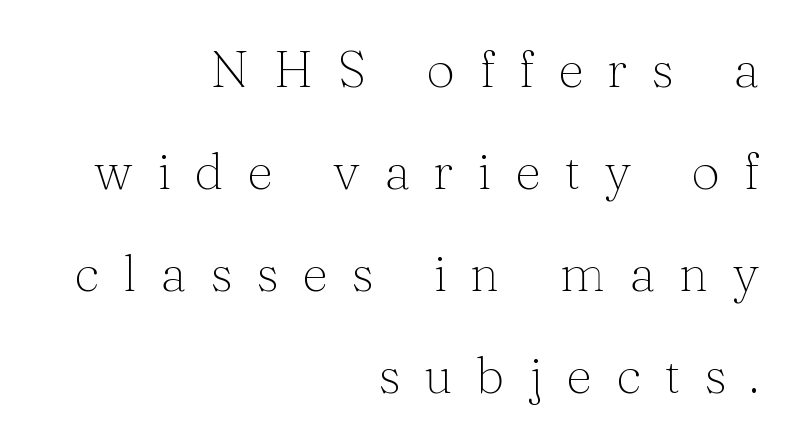
Q: Is the text bold? A: No.
Q: Is the text italic (slanted)? A: No, it is upright.
Q: Is the typeface a serif or a sans-serif typeface? A: Serif.
Q: Is the text underlined? A: No.
Q: How is the paragraph aligned? A: Right-aligned.
Q: Is the spacing between letters normal or unusually wide? A: Unusually wide.
Q: Is the spacing between lines tight, normal or loose? A: Loose.
Q: Width (condensed, normal, or wide)? A: Normal.
Q: Stroke contrast? A: Medium.
Q: x-height? A: Medium.
Q: Monospaced? A: No.
